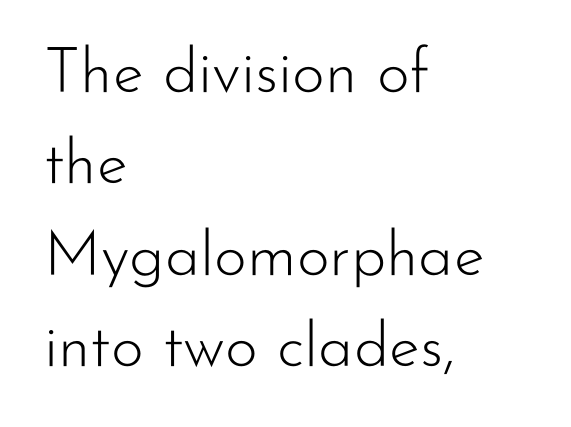
The image shows 63 px light sans-serif type, upright; set left-aligned, normal line spacing (1.45x), normal letter spacing, not underlined; low stroke contrast and a small x-height.
